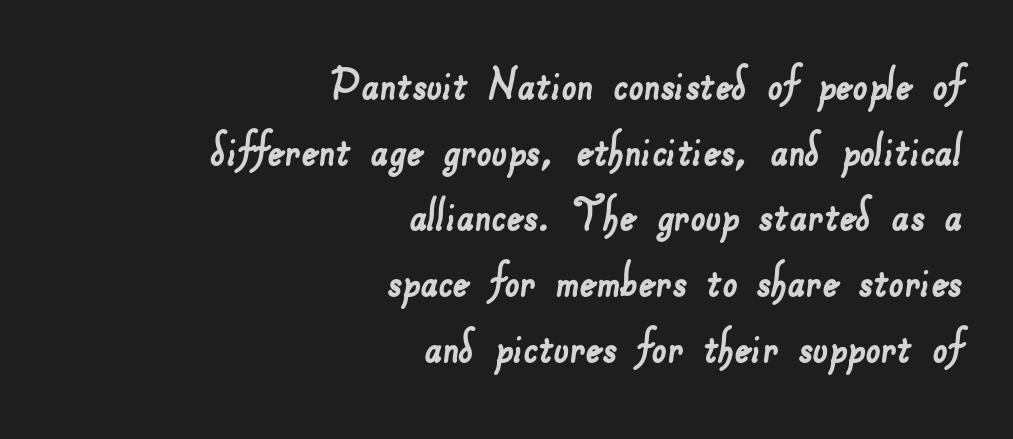
{"serif": "no", "width": "normal", "stroke_contrast": "low", "x_height": "small", "monospaced": "no", "underline": "no", "align": "right", "line_spacing_ratio": 1.24, "letter_spacing": "normal", "letter_spacing_em": 0.0, "glyph_px": 53}
